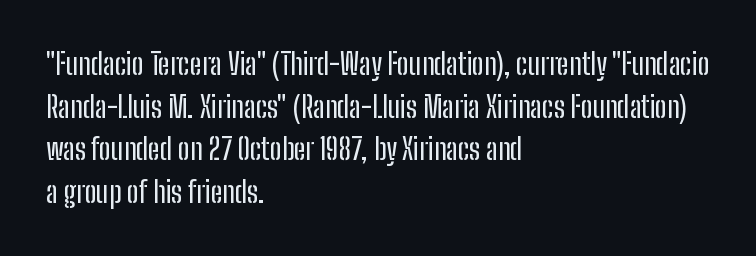
{"serif": "no", "italic": "no", "width": "condensed", "stroke_contrast": "low", "x_height": "medium", "monospaced": "no", "underline": "no", "align": "left", "line_spacing": "normal", "line_spacing_ratio": 1.47, "letter_spacing": "normal", "letter_spacing_em": 0.0, "glyph_px": 29}
